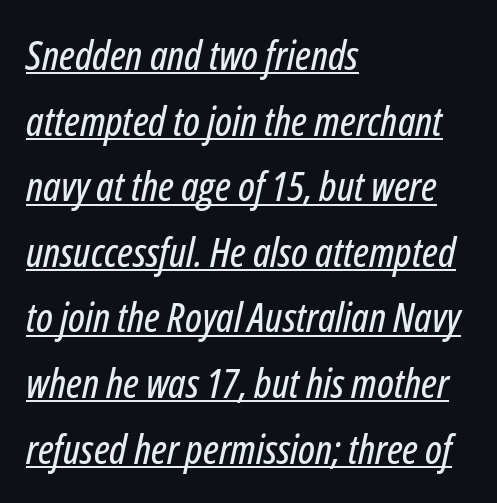
The image shows 41 px condensed type, italic (leaning right); set left-aligned, normal line spacing (1.6x), normal letter spacing, underlined; low stroke contrast and a medium x-height.
